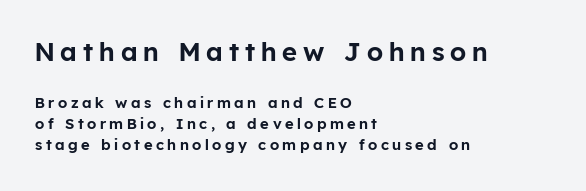
{"italic": "no", "underline": "no", "align": "left", "line_spacing": "normal", "line_spacing_ratio": 1.42, "letter_spacing": "wide", "letter_spacing_em": 0.23, "larger_block": "first", "size_ratio": 1.73, "glyph_px": 26}
